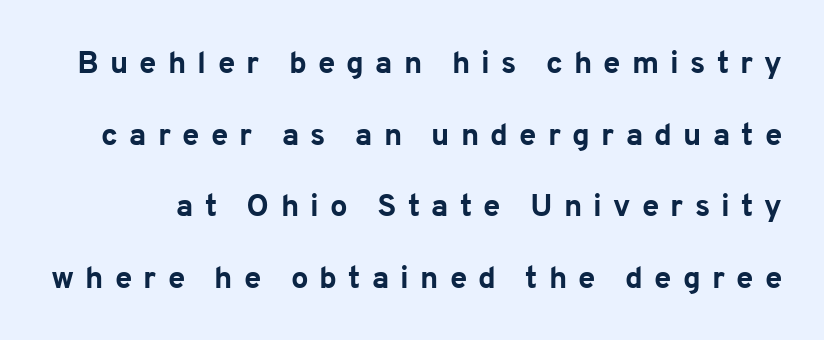
The image shows 31 px bold sans-serif type, upright; set loose line spacing (2.31x), unusually wide letter spacing (+0.36 em), not underlined; low stroke contrast and a medium x-height.
